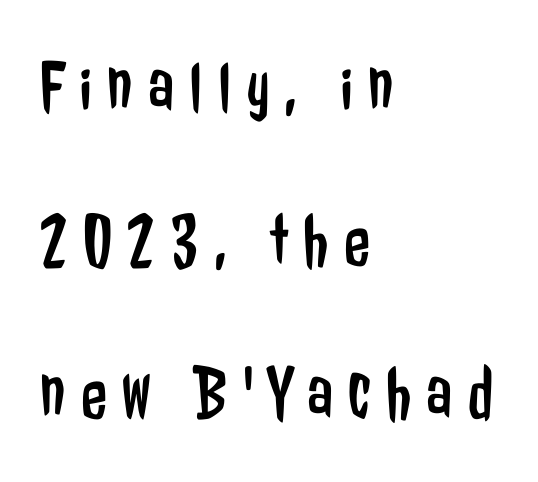
The image shows 76 px regular-weight, condensed sans-serif type, upright; set left-aligned, loose line spacing (2.02x), unusually wide letter spacing (+0.2 em), not underlined; low stroke contrast and a medium x-height.
